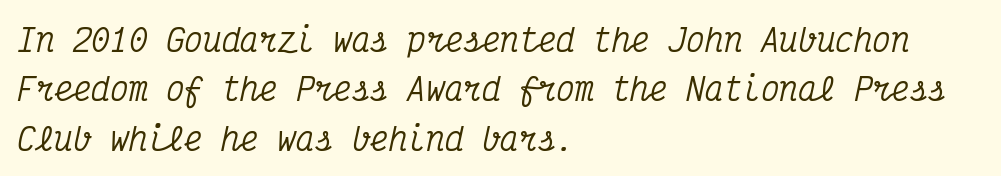
Q: Is the text italic (slanted)? A: Yes, it leans right by about 12 degrees.
Q: Is the typeface a serif or a sans-serif typeface? A: Serif.
Q: Is the text underlined? A: No.
Q: How is the paragraph aligned? A: Left-aligned.
Q: Is the spacing between letters normal or unusually wide? A: Normal.
Q: Is the spacing between lines tight, normal or loose? A: Normal.
Q: Width (condensed, normal, or wide)? A: Condensed.
Q: Stroke contrast? A: Medium.
Q: x-height? A: Medium.
Q: Monospaced? A: Yes.
